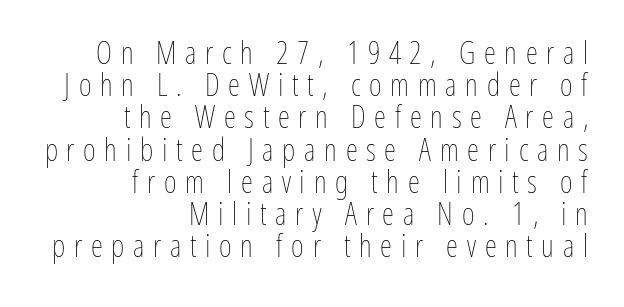
Q: Is the text bold? A: No.
Q: Is the text italic (slanted)? A: No, it is upright.
Q: Is the text underlined? A: No.
Q: How is the paragraph aligned? A: Right-aligned.
Q: Is the spacing between letters normal or unusually wide? A: Unusually wide.
Q: Is the spacing between lines tight, normal or loose? A: Tight.
Q: Width (condensed, normal, or wide)? A: Condensed.
Q: Stroke contrast? A: Low.
Q: x-height? A: Medium.
Q: Monospaced? A: No.
